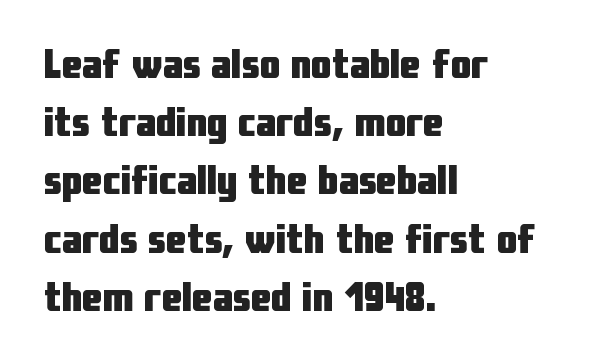
The rag falls on the right side of this text block. Anything drawn beneath the words? Only blank space. Every stem runs plumb, perpendicular to the baseline. Observe the ordinary spacing: letters are neighbours, not strangers. Think of a printed novel: that variable character pitch is what you see here. Evenly set lines give the paragraph a standard silhouette.
